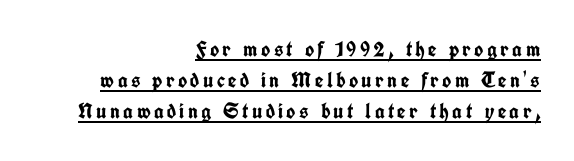
The image shows 22 px bold type, upright; set right-aligned, normal line spacing (1.41x), underlined.
